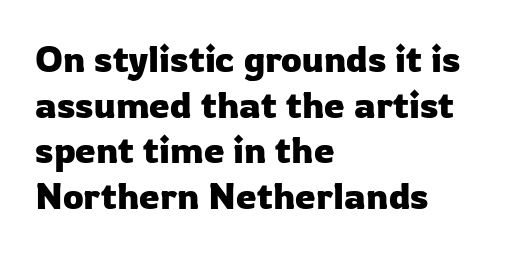
{"serif": "no", "italic": "no", "width": "normal", "stroke_contrast": "low", "x_height": "medium", "monospaced": "no", "underline": "no", "align": "left", "line_spacing_ratio": 1.23, "letter_spacing": "normal", "letter_spacing_em": 0.0, "glyph_px": 37}
